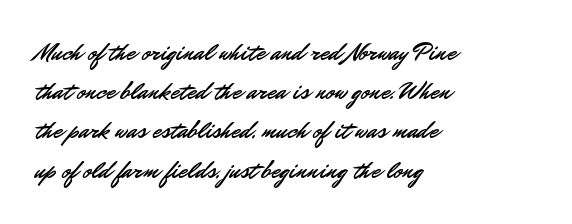
The image shows 25 px text type; set left-aligned, normal line spacing (1.57x), normal letter spacing, not underlined.
